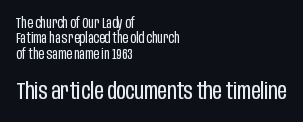
{"italic": "no", "bold": "no", "underline": "no", "align": "left", "line_spacing": "tight", "line_spacing_ratio": 1.09, "letter_spacing": "normal", "letter_spacing_em": 0.0, "larger_block": "second", "size_ratio": 1.64, "glyph_px": 23}
